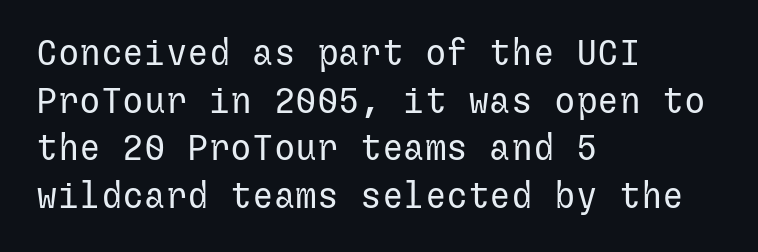
Q: Is the text bold? A: No.
Q: Is the text italic (slanted)? A: No, it is upright.
Q: Is the typeface a serif or a sans-serif typeface? A: Sans-serif.
Q: Is the text underlined? A: No.
Q: How is the paragraph aligned? A: Left-aligned.
Q: Is the spacing between letters normal or unusually wide? A: Normal.
Q: Is the spacing between lines tight, normal or loose? A: Normal.
Q: Width (condensed, normal, or wide)? A: Normal.
Q: Stroke contrast? A: Low.
Q: x-height? A: Medium.
